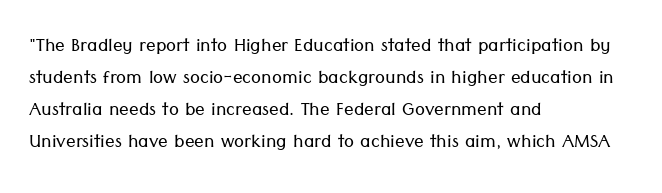
Q: Is the text bold? A: No.
Q: Is the text italic (slanted)? A: No, it is upright.
Q: Is the text underlined? A: No.
Q: How is the paragraph aligned? A: Left-aligned.
Q: Is the spacing between letters normal or unusually wide? A: Normal.
Q: Is the spacing between lines tight, normal or loose? A: Normal.
